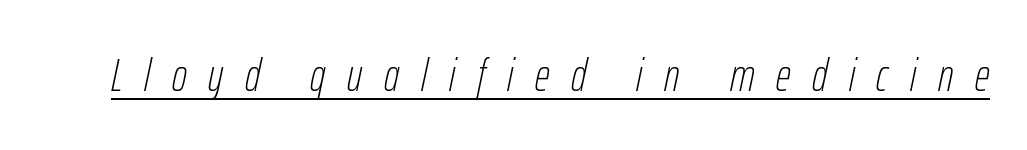
Q: Is the text bold? A: No.
Q: Is the text italic (slanted)? A: Yes, it leans right by about 12 degrees.
Q: Is the text underlined? A: Yes.
Q: Is the spacing between letters normal or unusually wide? A: Unusually wide.
Q: Width (condensed, normal, or wide)? A: Condensed.
Q: Stroke contrast? A: Low.
Q: x-height? A: Medium.
Q: Monospaced? A: No.
